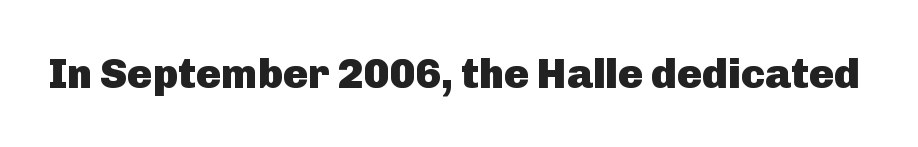
The image shows 42 px heavy sans-serif type, upright; set normal letter spacing, not underlined; low stroke contrast and a medium x-height.
